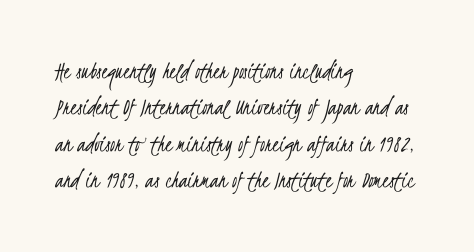
The paragraph has a hard left edge and a soft right edge. In terms of leading, this rendering sits right in the middle. Nobody drew a line under any word here. This rendering leaves character spacing at its baseline value. The typesetting does not lean heavy: it is not bold.
